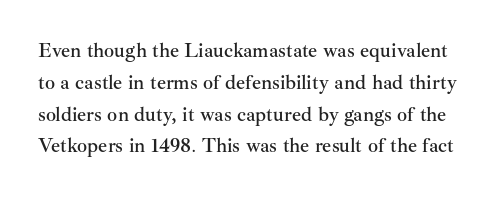
Q: Is the text italic (slanted)? A: No, it is upright.
Q: Is the text underlined? A: No.
Q: Is the spacing between letters normal or unusually wide? A: Normal.
Q: Is the spacing between lines tight, normal or loose? A: Normal.
